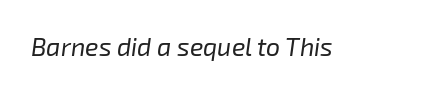
The image shows 25 px text type, italic (leaning right); set normal letter spacing, not underlined.
